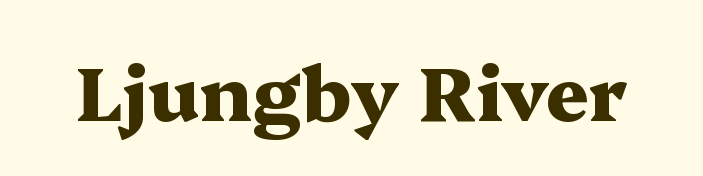
Students, note that the glyphs here touch the page at normal intervals. The rendering uses natural spacing where letterforms have individual widths. Pretty heavy lettering here — definitely bold. Ordinary non-slanted type is in use.
